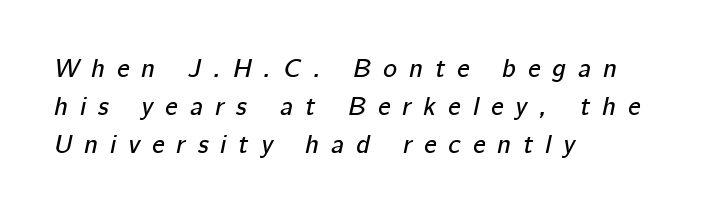
{"italic": "yes", "lean": "right", "slant_degrees": 12, "underline": "no", "align": "left", "line_spacing": "normal", "line_spacing_ratio": 1.47, "letter_spacing": "wide", "letter_spacing_em": 0.47, "glyph_px": 26}
